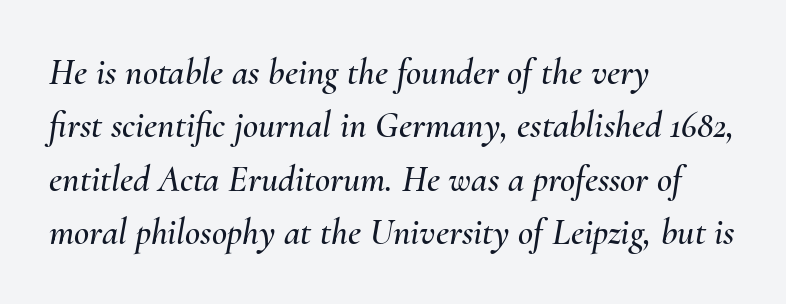
{"italic": "yes", "lean": "right", "slant_degrees": 10, "width": "normal", "stroke_contrast": "medium", "x_height": "small", "monospaced": "no", "underline": "no", "align": "left", "line_spacing": "normal", "line_spacing_ratio": 1.44, "letter_spacing": "normal", "letter_spacing_em": 0.0, "glyph_px": 37}
